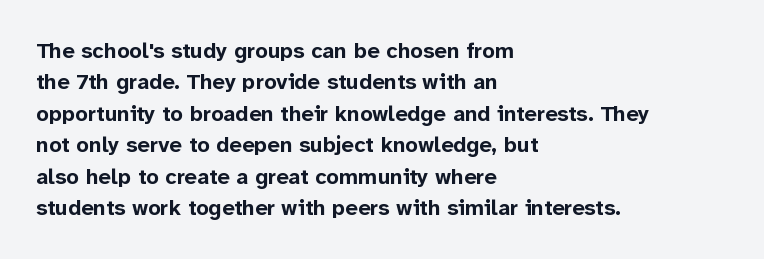
Q: Is the text bold? A: Yes.
Q: Is the text italic (slanted)? A: No, it is upright.
Q: Is the text underlined? A: No.
Q: How is the paragraph aligned? A: Left-aligned.
Q: Is the spacing between letters normal or unusually wide? A: Normal.
Q: Is the spacing between lines tight, normal or loose? A: Normal.
